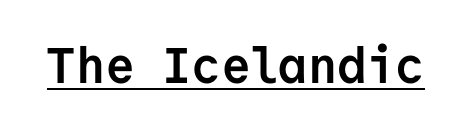
The image shows 50 px semibold sans-serif type, upright, monospaced; set normal letter spacing, underlined; low stroke contrast and a medium x-height.
